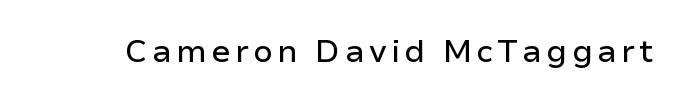
The image shows 32 px sans-serif type, upright; set not underlined; low stroke contrast and a medium x-height.
